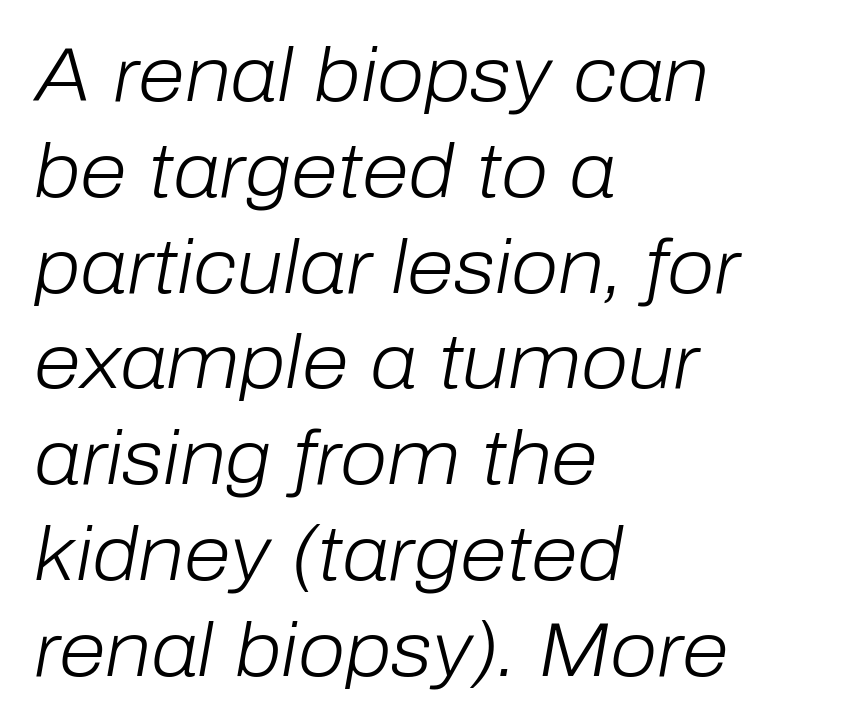
{"italic": "yes", "lean": "right", "slant_degrees": 10, "bold": "no", "weight": "light", "width": "normal", "stroke_contrast": "low", "x_height": "medium", "monospaced": "no", "underline": "no", "align": "left", "line_spacing": "normal", "line_spacing_ratio": 1.26, "letter_spacing": "normal", "letter_spacing_em": 0.0, "glyph_px": 76}
